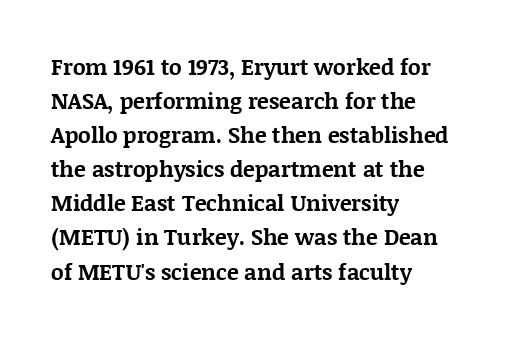
{"italic": "no", "bold": "yes", "underline": "no", "align": "left", "line_spacing": "normal", "line_spacing_ratio": 1.55, "letter_spacing": "normal", "letter_spacing_em": 0.0, "glyph_px": 22}
